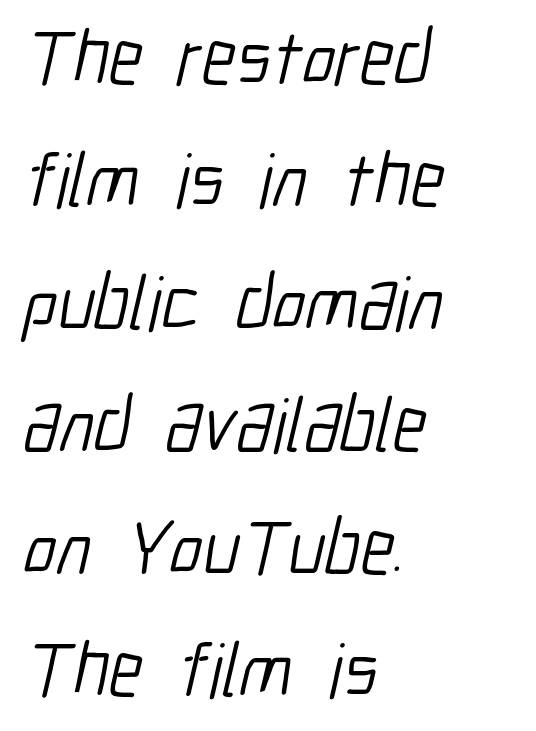
The image shows 77 px light, condensed sans-serif type; set left-aligned, normal line spacing (1.59x), normal letter spacing, not underlined; low stroke contrast and a medium x-height.
